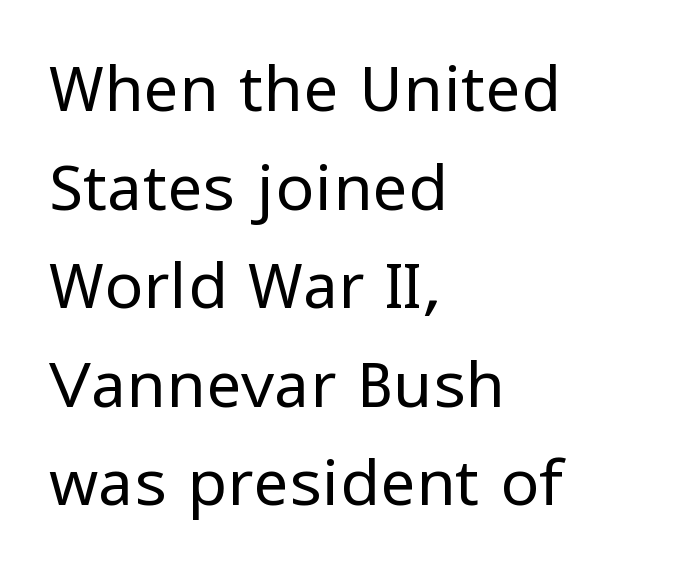
{"serif": "no", "italic": "no", "bold": "no", "weight": "regular", "width": "normal", "stroke_contrast": "low", "x_height": "medium", "monospaced": "no", "underline": "no", "align": "left", "line_spacing": "normal", "line_spacing_ratio": 1.54, "letter_spacing": "normal", "letter_spacing_em": 0.0, "glyph_px": 64}
